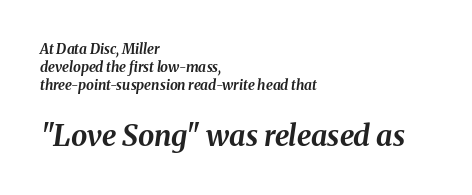
The image shows 29 px bold type, italic (leaning right); set left-aligned, normal line spacing (1.29x), normal letter spacing, not underlined; the second (bottom) block is 2.07x larger; medium stroke contrast and a medium x-height.
